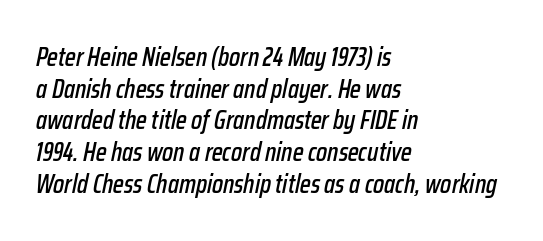
Horizontally, the lines are justified to the leading edge only. Notice how the stems are inclined rather than vertical — that's the hallmark of italics. The passage shown has conventional tracking throughout. Quick note: underline off.
